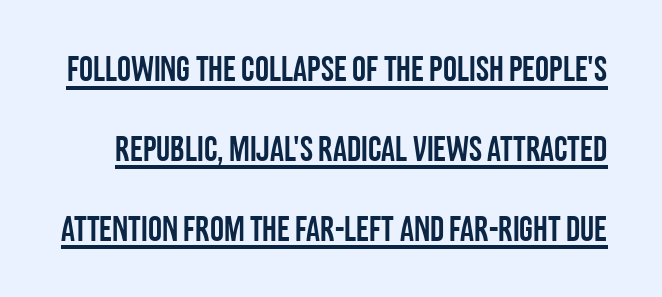
To sum up the face: it is a sans, with no serifs. This sample trades compactness for vertical openness between lines. The specimen includes a rule beneath the text block's lines. Varying glyph widths throughout — classic text-font behaviour.
